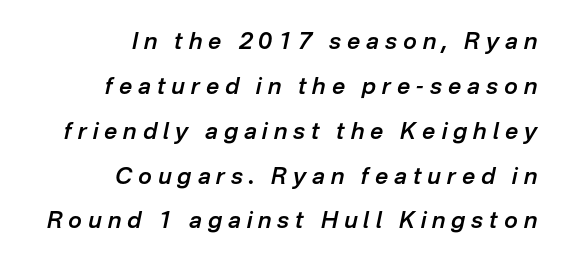
Q: Is the text bold? A: Semi-bold.
Q: Is the text italic (slanted)? A: Yes, it leans right by about 12 degrees.
Q: Is the text underlined? A: No.
Q: How is the paragraph aligned? A: Right-aligned.
Q: Is the spacing between letters normal or unusually wide? A: Unusually wide.
Q: Is the spacing between lines tight, normal or loose? A: Loose.
